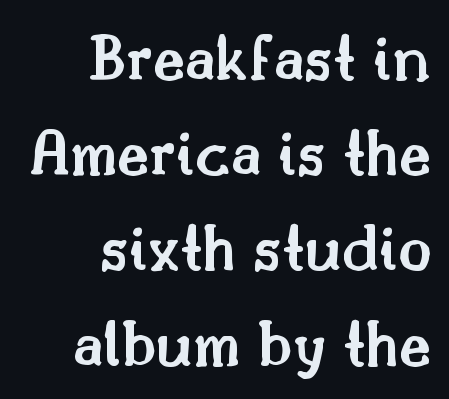
{"serif": "yes", "italic": "no", "bold": "semi", "weight": "semibold", "width": "normal", "stroke_contrast": "medium", "x_height": "small", "monospaced": "no", "underline": "no", "align": "right", "line_spacing": "normal", "line_spacing_ratio": 1.38, "letter_spacing": "normal", "letter_spacing_em": 0.0, "glyph_px": 69}
